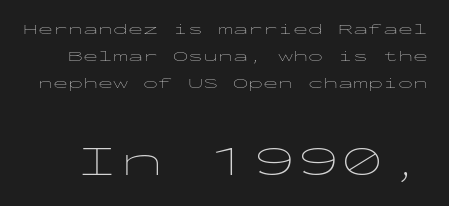
Q: Is the text bold? A: No.
Q: Is the text italic (slanted)? A: No, it is upright.
Q: Is the typeface a serif or a sans-serif typeface? A: Sans-serif.
Q: Is the text underlined? A: No.
Q: Is the spacing between letters normal or unusually wide? A: Normal.
Q: Which block of text is set in a larger size, the first (top) or the second (bottom)? A: The second (bottom) one.
Q: Width (condensed, normal, or wide)? A: Wide.
Q: Stroke contrast? A: Low.
Q: x-height? A: Medium.
Q: Monospaced? A: Yes.
